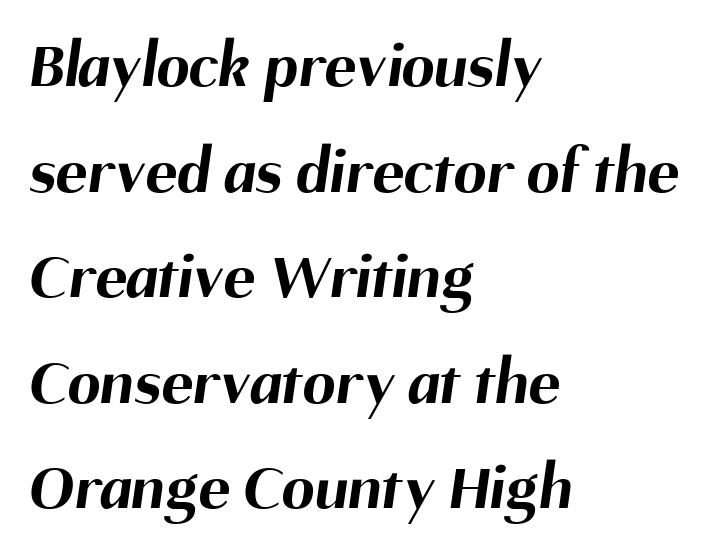
A typesetter would call this zero additional tracking. You could not count columns in this text — the font is proportionally spaced. The paragraph shown leans on its left margin. These lines carry a lot of weight — the face is fully bold.
